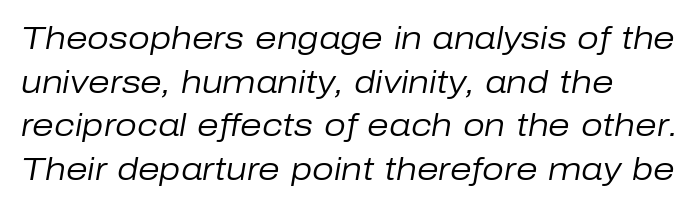
{"italic": "yes", "lean": "right", "slant_degrees": 10, "bold": "no", "weight": "regular", "width": "normal", "stroke_contrast": "low", "x_height": "medium", "monospaced": "no", "underline": "no", "line_spacing": "normal", "line_spacing_ratio": 1.41, "letter_spacing": "normal", "letter_spacing_em": 0.0, "glyph_px": 31}
